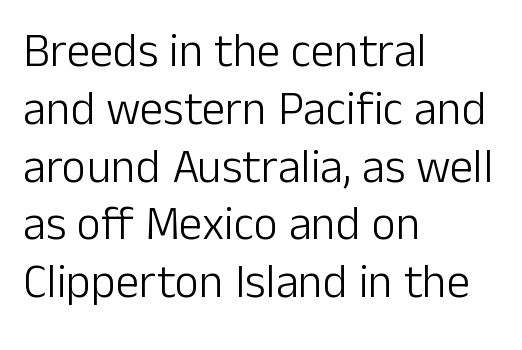
Q: Is the text bold? A: No.
Q: Is the text italic (slanted)? A: No, it is upright.
Q: Is the typeface a serif or a sans-serif typeface? A: Sans-serif.
Q: Is the text underlined? A: No.
Q: How is the paragraph aligned? A: Left-aligned.
Q: Is the spacing between letters normal or unusually wide? A: Normal.
Q: Width (condensed, normal, or wide)? A: Normal.
Q: Stroke contrast? A: Low.
Q: x-height? A: Medium.
Q: Monospaced? A: No.
